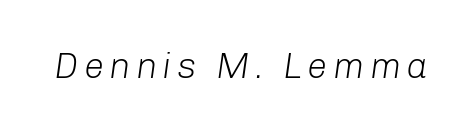
The image shows 36 px light type, italic (leaning right); set not underlined; low stroke contrast and a medium x-height.
